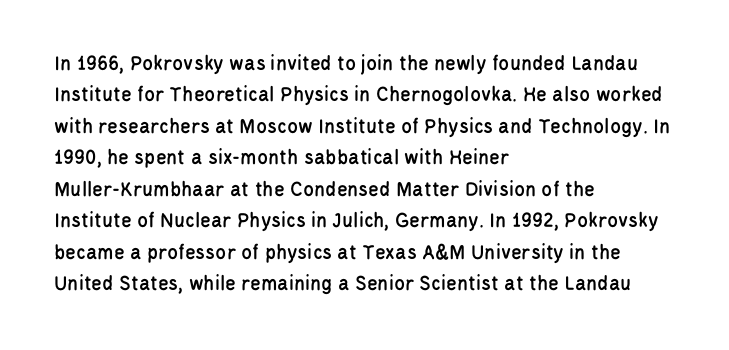
Q: Is the text italic (slanted)? A: No, it is upright.
Q: Is the text underlined? A: No.
Q: How is the paragraph aligned? A: Left-aligned.
Q: Is the spacing between letters normal or unusually wide? A: Normal.
Q: Is the spacing between lines tight, normal or loose? A: Normal.
